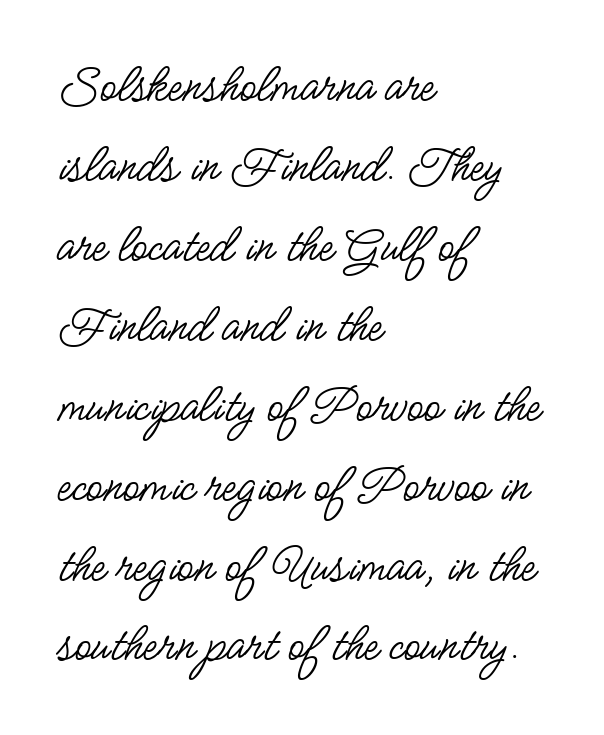
{"serif": "no", "bold": "no", "weight": "regular", "width": "condensed", "stroke_contrast": "low", "x_height": "small", "monospaced": "no", "underline": "no", "align": "left", "line_spacing": "normal", "line_spacing_ratio": 1.48, "letter_spacing": "normal", "letter_spacing_em": 0.0, "glyph_px": 54}
